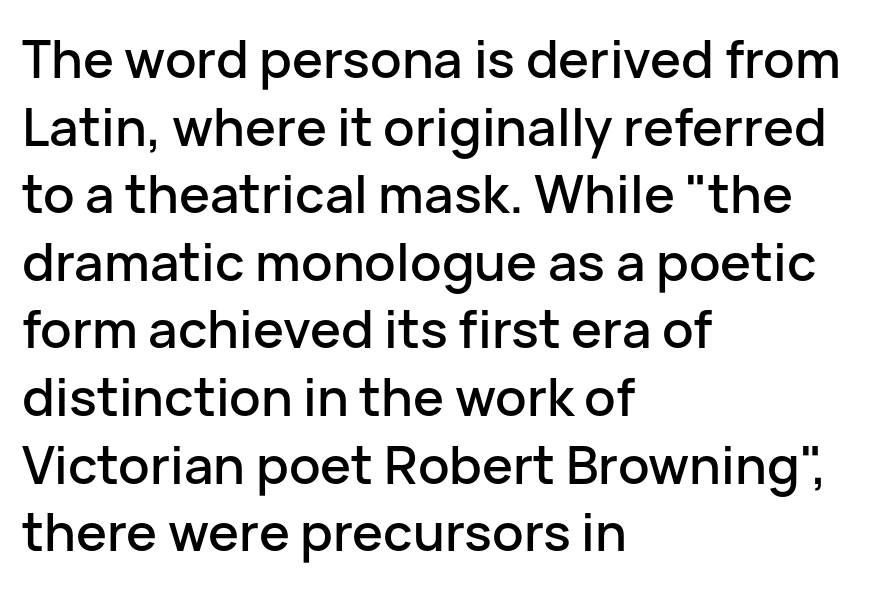
{"serif": "no", "italic": "no", "width": "normal", "stroke_contrast": "low", "x_height": "medium", "monospaced": "no", "underline": "no", "align": "left", "line_spacing": "normal", "line_spacing_ratio": 1.3, "letter_spacing": "normal", "letter_spacing_em": 0.0, "glyph_px": 52}
